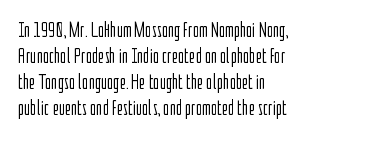
{"italic": "no", "bold": "no", "underline": "no", "align": "left", "line_spacing_ratio": 1.24, "letter_spacing": "normal", "letter_spacing_em": 0.0, "glyph_px": 21}
